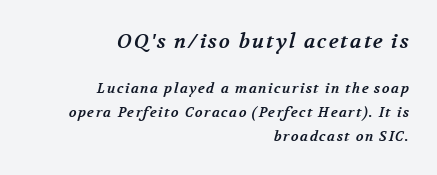
Its strokes are broad and dark, the hallmark of bold type. The area under the type is left untouched. Large over small — that's the arrangement of the two blocks here. Notice how the passage keeps a crisp vertical edge on the right only.
